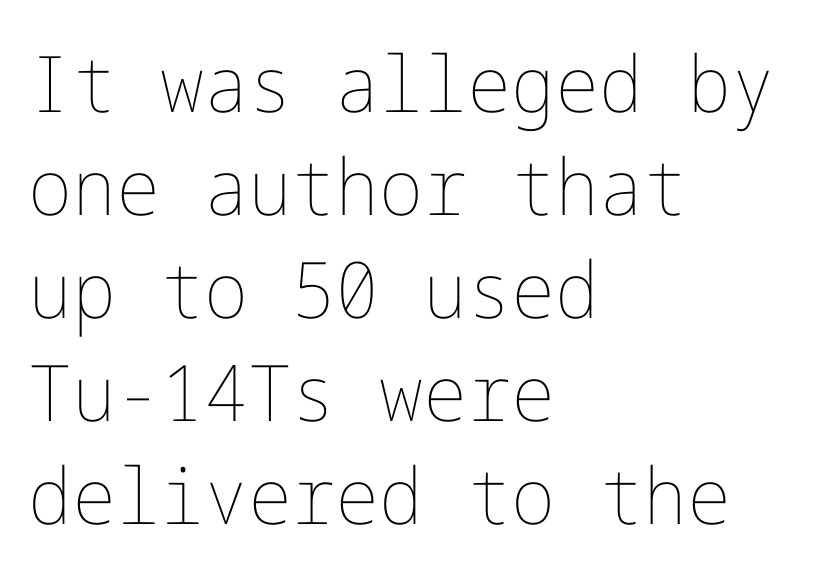
The image shows 78 px thin type, upright; set left-aligned, normal line spacing (1.32x), normal letter spacing, not underlined; low stroke contrast and a medium x-height.
